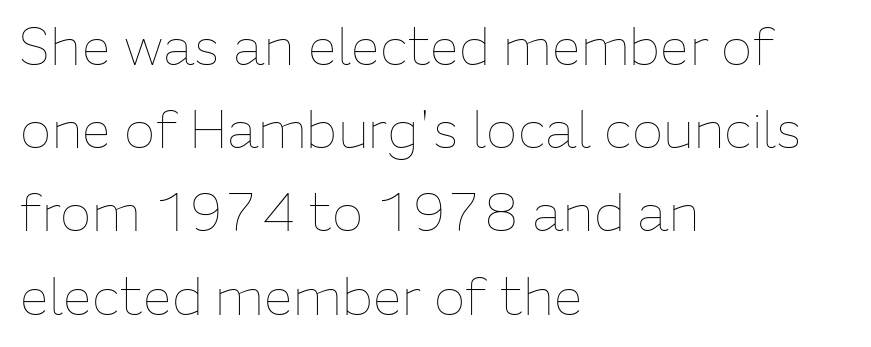
{"italic": "no", "bold": "no", "weight": "thin", "width": "normal", "stroke_contrast": "low", "x_height": "medium", "monospaced": "no", "underline": "no", "align": "left", "line_spacing": "normal", "line_spacing_ratio": 1.6, "letter_spacing": "normal", "letter_spacing_em": 0.0, "glyph_px": 52}
